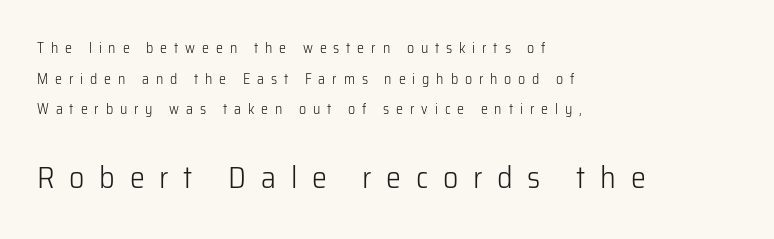
The image shows 30 px light sans-serif type, upright; set left-aligned, loose line spacing (2.18x), unusually wide letter spacing (+0.49 em), not underlined; the second (bottom) block is 2.14x larger; low stroke contrast and a medium x-height.
